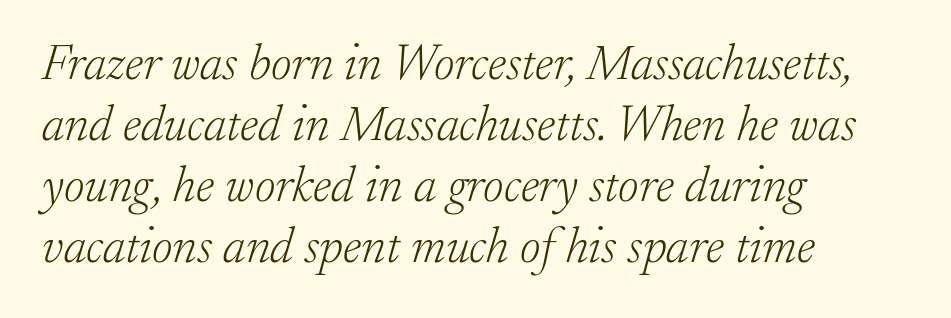
The image shows 50 px light serif type, italic (leaning right); set left-aligned, line spacing 1.22x, normal letter spacing, not underlined; low stroke contrast and a small x-height.
